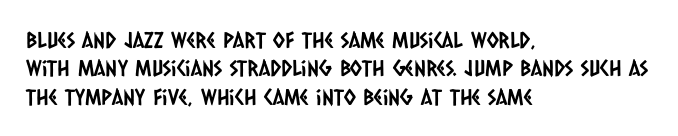
The image shows 22 px text type; set left-aligned, normal line spacing (1.29x), normal letter spacing, not underlined.
